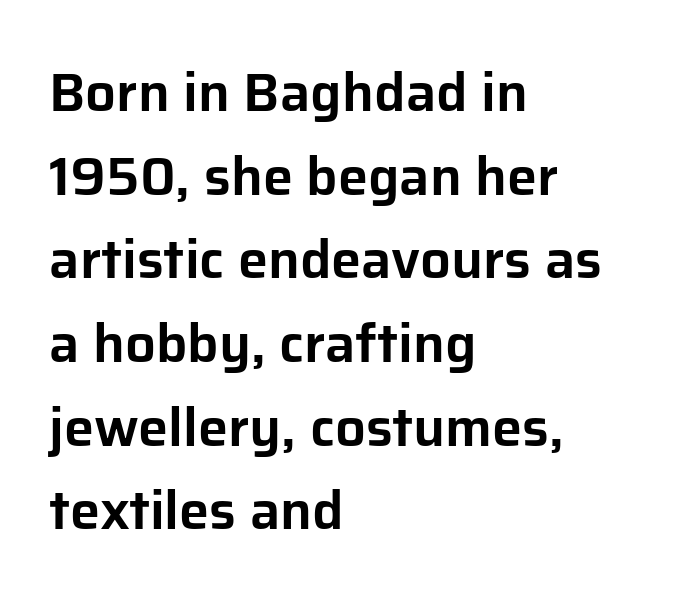
{"serif": "no", "italic": "no", "width": "normal", "stroke_contrast": "low", "x_height": "medium", "monospaced": "no", "underline": "no", "align": "left", "line_spacing": "normal", "line_spacing_ratio": 1.55, "letter_spacing": "normal", "letter_spacing_em": 0.0, "glyph_px": 54}
